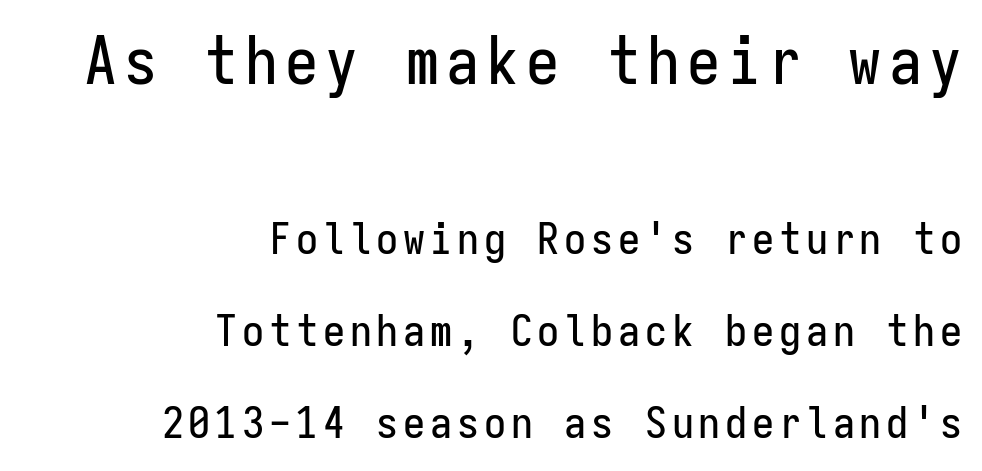
The image shows 66 px condensed sans-serif type, upright, monospaced; set right-aligned, loose line spacing (2.09x), not underlined; the first (top) block is 1.5x larger; low stroke contrast and a medium x-height.
